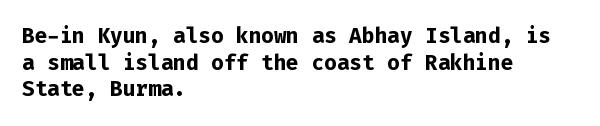
Honestly, the row spacing looks completely unremarkable. Posture: upright roman. Plenty of ink on the page — the face is bold. Typeset ragged right — the left edge is the straight one.
